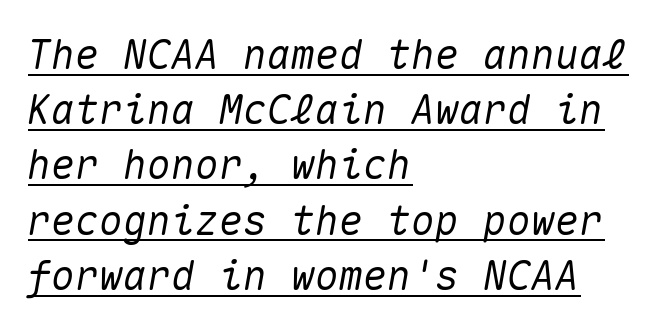
Q: Is the text italic (slanted)? A: Yes, it leans right by about 10 degrees.
Q: Is the text underlined? A: Yes.
Q: How is the paragraph aligned? A: Left-aligned.
Q: Is the spacing between letters normal or unusually wide? A: Normal.
Q: Is the spacing between lines tight, normal or loose? A: Normal.
Q: Width (condensed, normal, or wide)? A: Normal.
Q: Stroke contrast? A: Medium.
Q: x-height? A: Medium.
Q: Monospaced? A: Yes.
